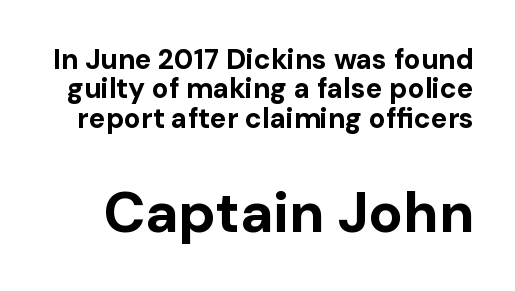
{"serif": "no", "italic": "no", "bold": "yes", "weight": "bold", "width": "normal", "stroke_contrast": "low", "x_height": "medium", "monospaced": "no", "underline": "no", "line_spacing": "tight", "line_spacing_ratio": 1.05, "letter_spacing": "normal", "letter_spacing_em": 0.0, "larger_block": "second", "size_ratio": 2.04, "glyph_px": 57}
